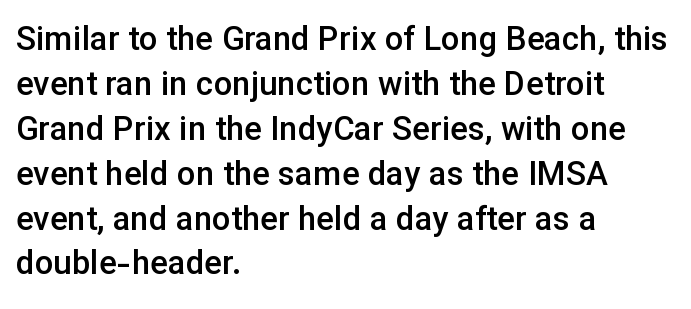
Q: Is the text bold? A: Semi-bold.
Q: Is the text italic (slanted)? A: No, it is upright.
Q: Is the typeface a serif or a sans-serif typeface? A: Sans-serif.
Q: Is the text underlined? A: No.
Q: How is the paragraph aligned? A: Left-aligned.
Q: Is the spacing between letters normal or unusually wide? A: Normal.
Q: Is the spacing between lines tight, normal or loose? A: Normal.
Q: Width (condensed, normal, or wide)? A: Normal.
Q: Stroke contrast? A: Low.
Q: x-height? A: Medium.
Q: Monospaced? A: No.
